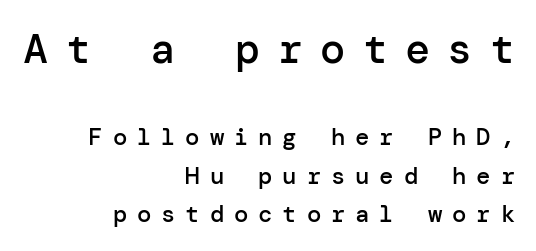
Q: Is the text bold? A: Semi-bold.
Q: Is the text italic (slanted)? A: No, it is upright.
Q: Is the typeface a serif or a sans-serif typeface? A: Sans-serif.
Q: Is the text underlined? A: No.
Q: How is the paragraph aligned? A: Right-aligned.
Q: Is the spacing between letters normal or unusually wide? A: Unusually wide.
Q: Is the spacing between lines tight, normal or loose? A: Normal.
Q: Which block of text is set in a larger size, the first (top) or the second (bottom)? A: The first (top) one.
Q: Width (condensed, normal, or wide)? A: Normal.
Q: Stroke contrast? A: Low.
Q: x-height? A: Medium.
